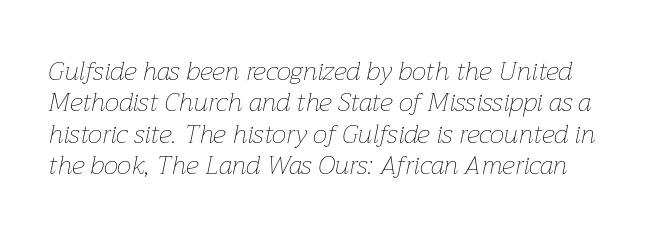
Q: Is the text bold? A: No.
Q: Is the text italic (slanted)? A: Yes, it leans right by about 12 degrees.
Q: Is the text underlined? A: No.
Q: Is the spacing between letters normal or unusually wide? A: Normal.
